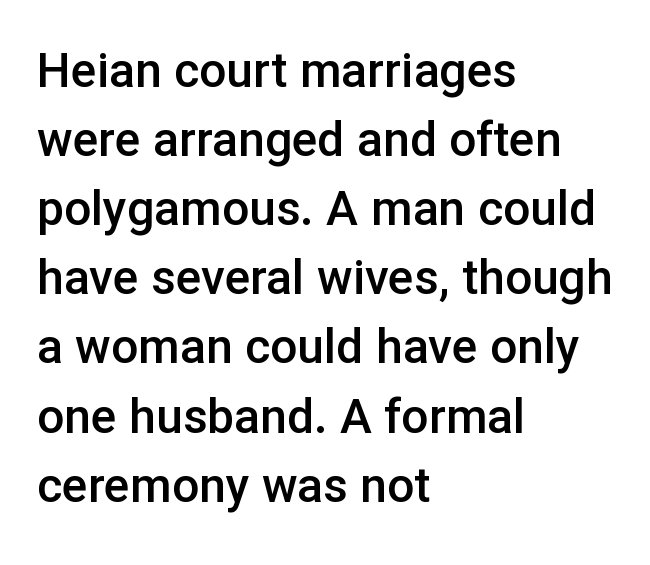
Q: Is the text bold? A: Semi-bold.
Q: Is the text italic (slanted)? A: No, it is upright.
Q: Is the typeface a serif or a sans-serif typeface? A: Sans-serif.
Q: Is the text underlined? A: No.
Q: How is the paragraph aligned? A: Left-aligned.
Q: Is the spacing between letters normal or unusually wide? A: Normal.
Q: Is the spacing between lines tight, normal or loose? A: Normal.
Q: Width (condensed, normal, or wide)? A: Normal.
Q: Stroke contrast? A: Low.
Q: x-height? A: Medium.
Q: Monospaced? A: No.
